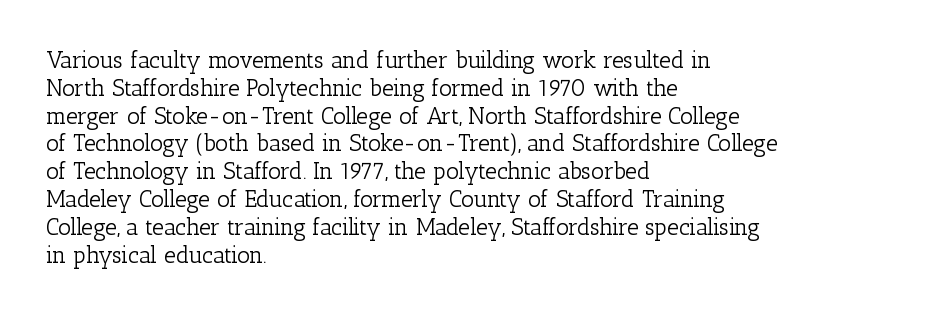
Q: Is the text bold? A: No.
Q: Is the text italic (slanted)? A: No, it is upright.
Q: Is the text underlined? A: No.
Q: How is the paragraph aligned? A: Left-aligned.
Q: Is the spacing between letters normal or unusually wide? A: Normal.
